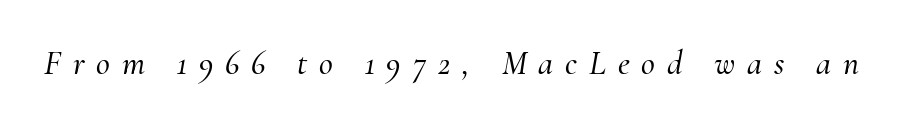
The image shows 34 px serif type, italic (leaning right); set unusually wide letter spacing (+0.35 em), not underlined; medium stroke contrast and a small x-height.
